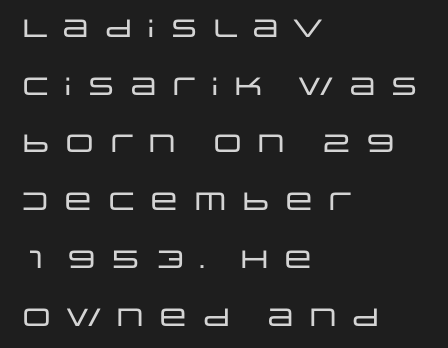
{"italic": "no", "underline": "no", "align": "left", "line_spacing": "loose", "line_spacing_ratio": 2.31, "letter_spacing": "wide", "letter_spacing_em": 0.23, "glyph_px": 25}
